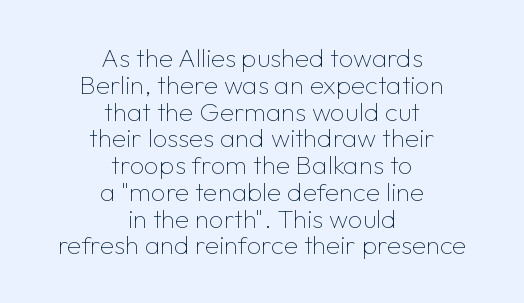
Type without underlining. You can tell it's not italic because the verticals are truly vertical. Reading down the block, each line starts at a different indent, mirrored at its end. Stems and bowls with no extra thickness — not bold. Tracking here is standard; glyphs follow each other at the usual distance. Students, observe: this is what under-led, compact text looks like.
